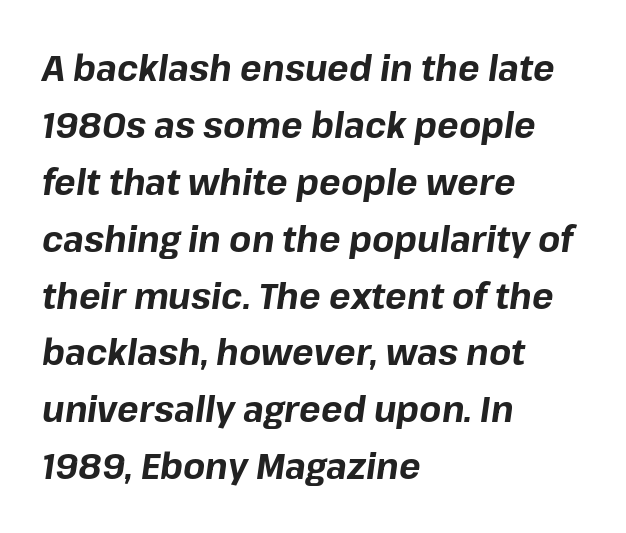
Q: Is the text bold? A: Yes.
Q: Is the text italic (slanted)? A: Yes, it leans right by about 8 degrees.
Q: Is the text underlined? A: No.
Q: How is the paragraph aligned? A: Left-aligned.
Q: Is the spacing between letters normal or unusually wide? A: Normal.
Q: Is the spacing between lines tight, normal or loose? A: Normal.
Q: Width (condensed, normal, or wide)? A: Normal.
Q: Stroke contrast? A: Low.
Q: x-height? A: Medium.
Q: Monospaced? A: No.
